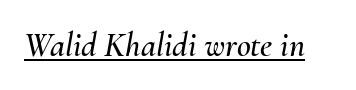
Underlining? Definitely there. These lines were composed using italics. Look at the tracking — it's just the regular setting, nothing added. The letters advance in unequal steps, a hallmark of proportional type.
